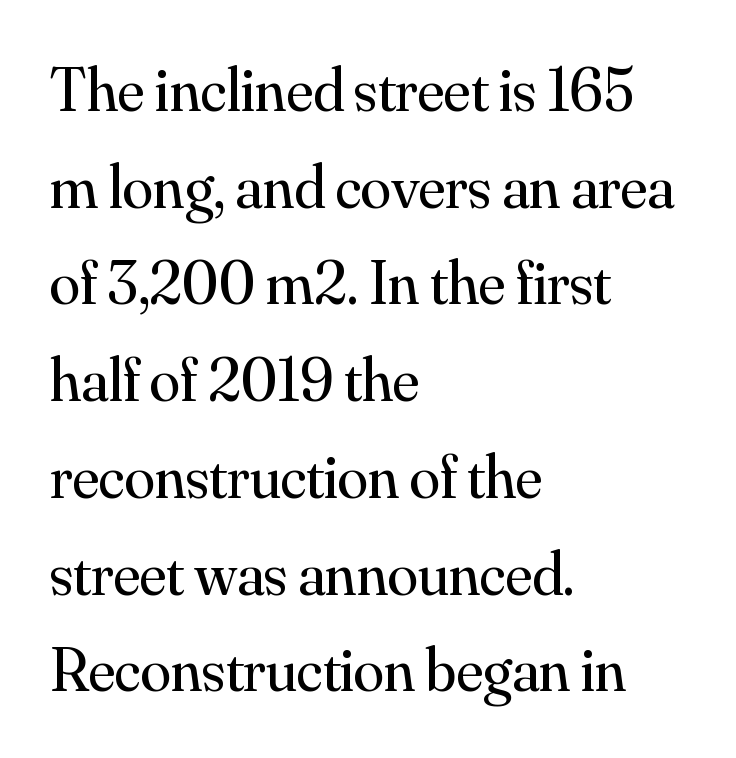
The image shows 62 px regular-weight serif type, upright; set left-aligned, normal line spacing (1.56x), normal letter spacing, not underlined; medium stroke contrast and a small x-height.
